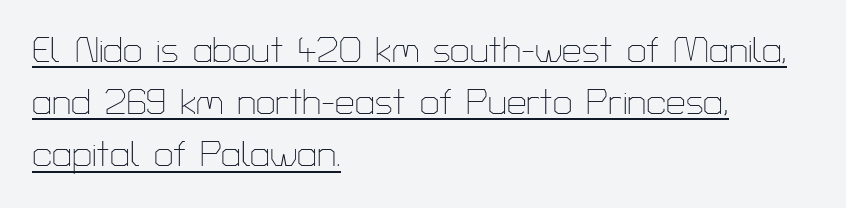
Stems here are at most as thick as an everyday book face. Letter spacing: default. You could not count columns in this text — the font is proportionally spaced. Reading down the column, the eye jumps a familiar distance to each next line. The lettering holds an erect, upright posture throughout.
